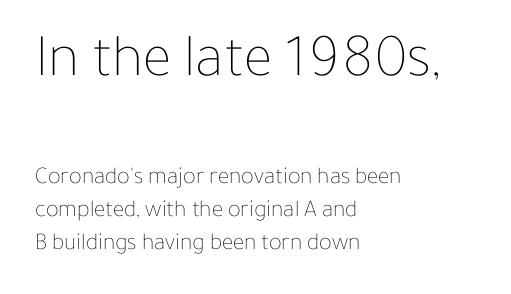
{"italic": "no", "bold": "no", "weight": "thin", "width": "normal", "stroke_contrast": "low", "x_height": "medium", "monospaced": "no", "underline": "no", "align": "left", "line_spacing": "normal", "line_spacing_ratio": 1.37, "letter_spacing": "normal", "letter_spacing_em": 0.0, "larger_block": "first", "size_ratio": 2.54, "glyph_px": 61}
